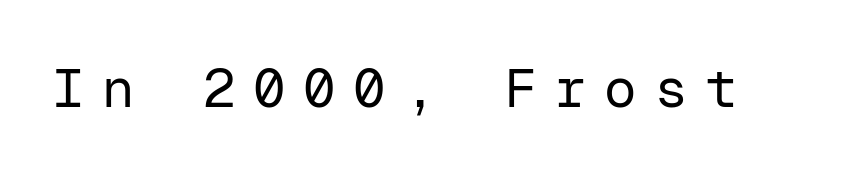
Q: Is the text bold? A: No.
Q: Is the text italic (slanted)? A: No, it is upright.
Q: Is the typeface a serif or a sans-serif typeface? A: Sans-serif.
Q: Is the text underlined? A: No.
Q: Is the spacing between letters normal or unusually wide? A: Unusually wide.
Q: Width (condensed, normal, or wide)? A: Normal.
Q: Stroke contrast? A: Low.
Q: x-height? A: Medium.
Q: Monospaced? A: Yes.
